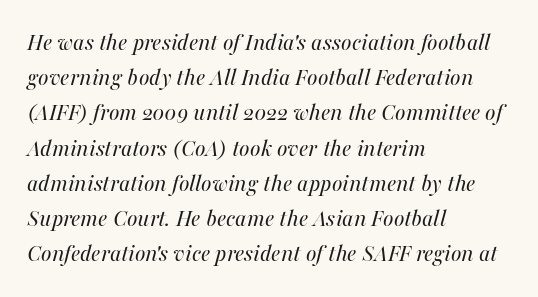
The image shows 25 px text type, italic (leaning right); set left-aligned, normal line spacing (1.41x), normal letter spacing, not underlined.
